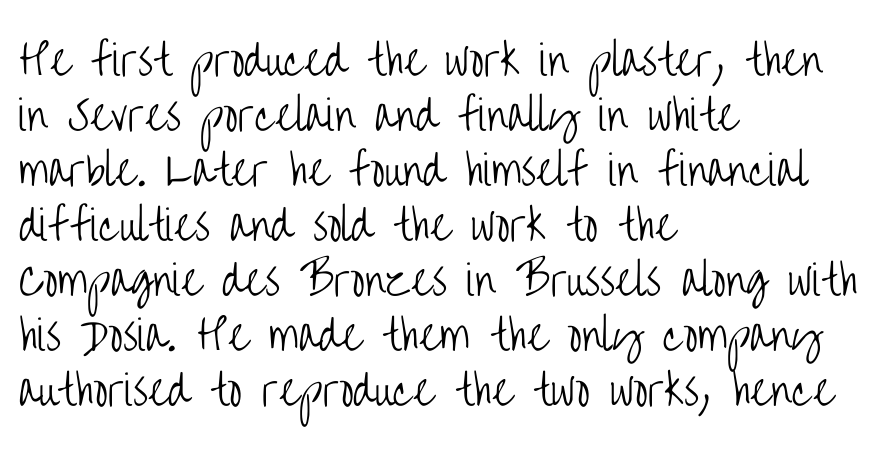
Q: Is the text bold? A: No.
Q: Is the text italic (slanted)? A: No, it is upright.
Q: Is the typeface a serif or a sans-serif typeface? A: Sans-serif.
Q: Is the text underlined? A: No.
Q: How is the paragraph aligned? A: Left-aligned.
Q: Is the spacing between letters normal or unusually wide? A: Normal.
Q: Is the spacing between lines tight, normal or loose? A: Normal.
Q: Width (condensed, normal, or wide)? A: Condensed.
Q: Stroke contrast? A: Low.
Q: x-height? A: Large.
Q: Monospaced? A: No.
